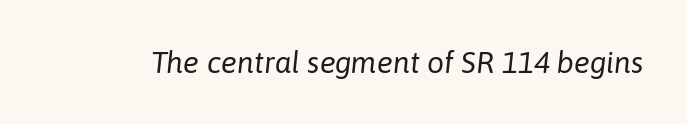
{"italic": "yes", "lean": "right", "slant_degrees": 6, "bold": "no", "weight": "regular", "width": "normal", "stroke_contrast": "low", "x_height": "medium", "monospaced": "no", "underline": "no", "letter_spacing": "normal", "letter_spacing_em": 0.0, "glyph_px": 30}
